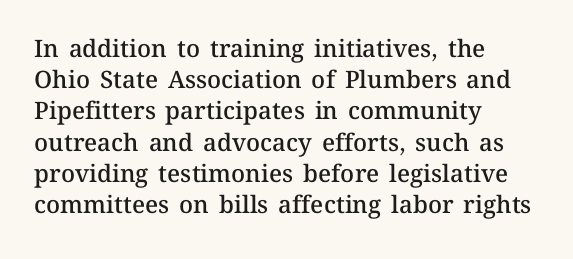
The image shows 24 px text type, upright; set left-aligned, normal line spacing (1.3x), normal letter spacing, not underlined.
